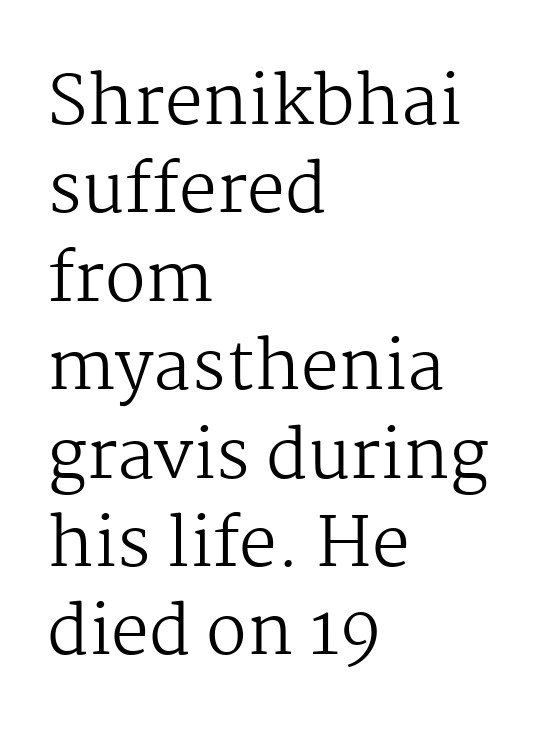
The image shows 68 px regular-weight serif type, upright; set left-aligned, normal line spacing (1.3x), normal letter spacing, not underlined; medium stroke contrast and a medium x-height.
